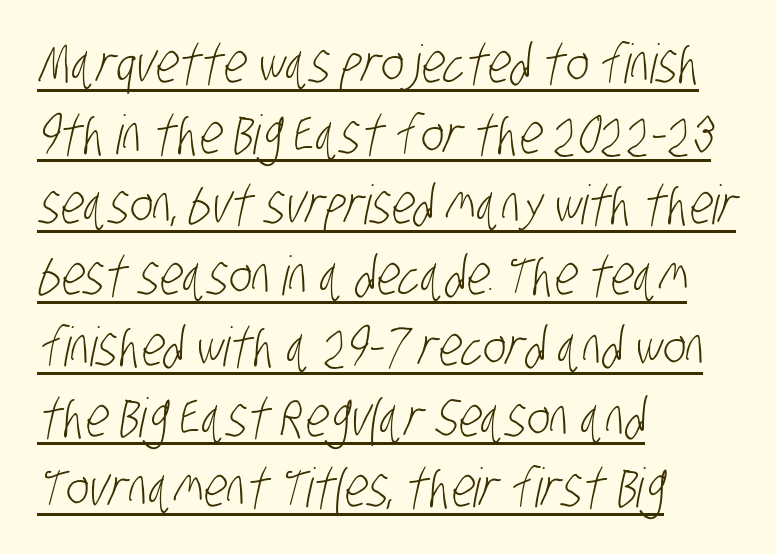
Q: Is the text bold? A: No.
Q: Is the typeface a serif or a sans-serif typeface? A: Sans-serif.
Q: Is the text underlined? A: Yes.
Q: How is the paragraph aligned? A: Left-aligned.
Q: Is the spacing between letters normal or unusually wide? A: Normal.
Q: Is the spacing between lines tight, normal or loose? A: Normal.
Q: Width (condensed, normal, or wide)? A: Condensed.
Q: Stroke contrast? A: Low.
Q: x-height? A: Large.
Q: Monospaced? A: No.
